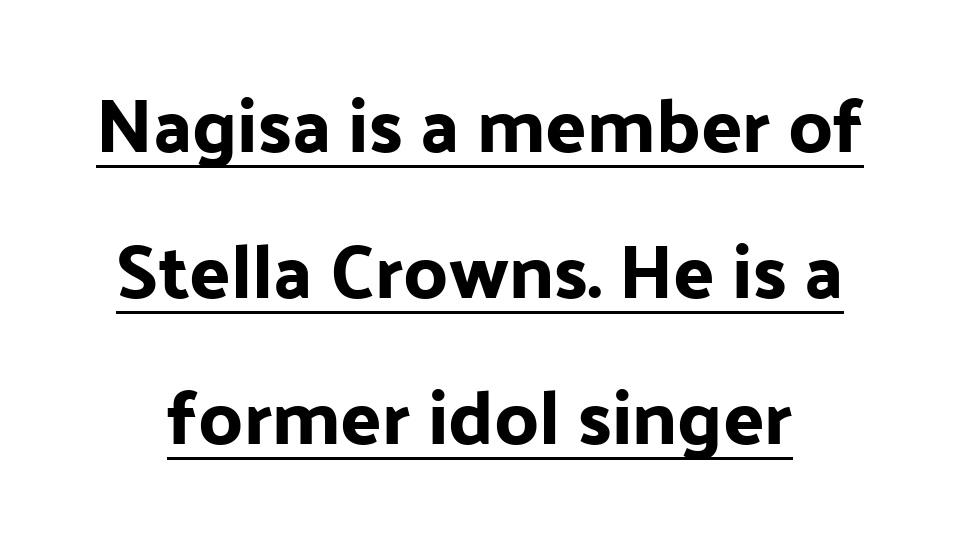
Q: Is the text italic (slanted)? A: No, it is upright.
Q: Is the typeface a serif or a sans-serif typeface? A: Sans-serif.
Q: Is the text underlined? A: Yes.
Q: How is the paragraph aligned? A: Centered.
Q: Is the spacing between letters normal or unusually wide? A: Normal.
Q: Is the spacing between lines tight, normal or loose? A: Loose.
Q: Width (condensed, normal, or wide)? A: Normal.
Q: Stroke contrast? A: Low.
Q: x-height? A: Medium.
Q: Monospaced? A: No.
